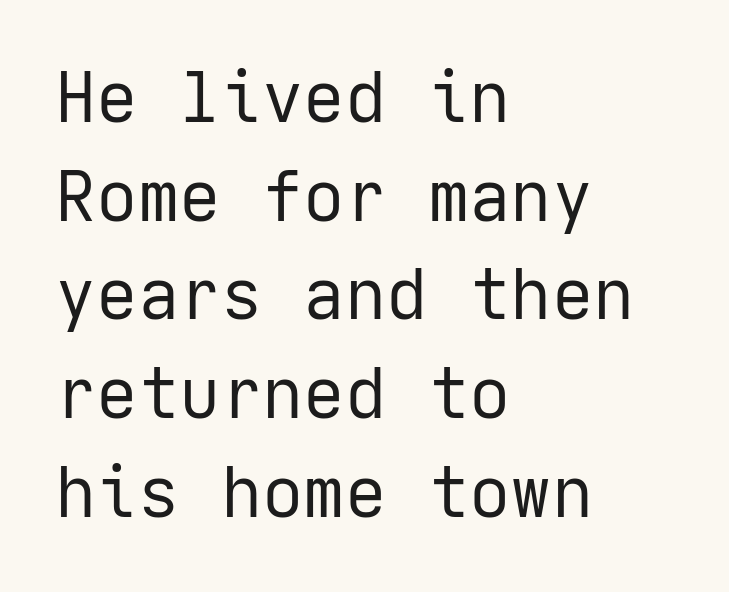
Q: Is the text bold? A: No.
Q: Is the text italic (slanted)? A: No, it is upright.
Q: Is the typeface a serif or a sans-serif typeface? A: Sans-serif.
Q: Is the text underlined? A: No.
Q: How is the paragraph aligned? A: Left-aligned.
Q: Is the spacing between letters normal or unusually wide? A: Normal.
Q: Is the spacing between lines tight, normal or loose? A: Normal.
Q: Width (condensed, normal, or wide)? A: Normal.
Q: Stroke contrast? A: Low.
Q: x-height? A: Medium.
